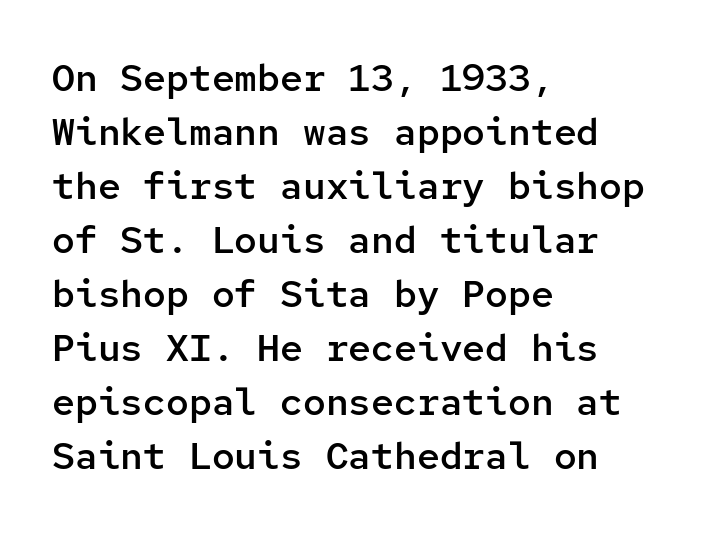
Any mark beneath the type? The region is blank. The typesetting leans somewhat heavy: a semibold. The rendering uses typewriter-style spacing with identical character cells. This sample uses plain, unmodified letter spacing. Style check: upright. The typesetter chose a ragged-right arrangement here.
